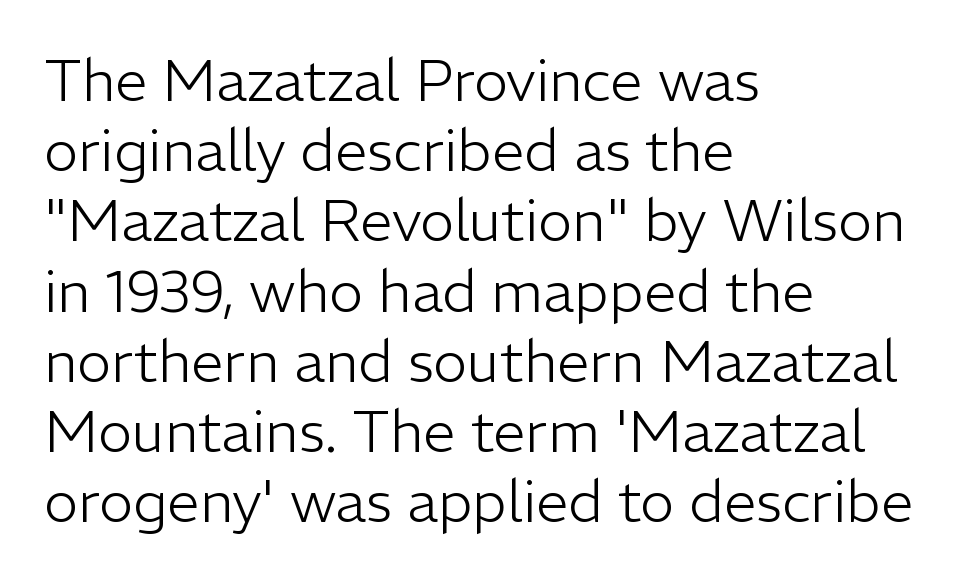
Q: Is the text bold? A: No.
Q: Is the text italic (slanted)? A: No, it is upright.
Q: Is the typeface a serif or a sans-serif typeface? A: Sans-serif.
Q: Is the text underlined? A: No.
Q: How is the paragraph aligned? A: Left-aligned.
Q: Is the spacing between letters normal or unusually wide? A: Normal.
Q: Width (condensed, normal, or wide)? A: Normal.
Q: Stroke contrast? A: Low.
Q: x-height? A: Medium.
Q: Monospaced? A: No.
